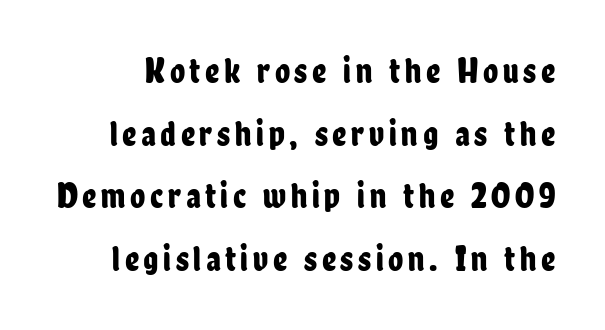
{"serif": "no", "italic": "no", "width": "condensed", "stroke_contrast": "low", "x_height": "medium", "monospaced": "no", "underline": "no", "line_spacing_ratio": 1.79, "glyph_px": 35}
